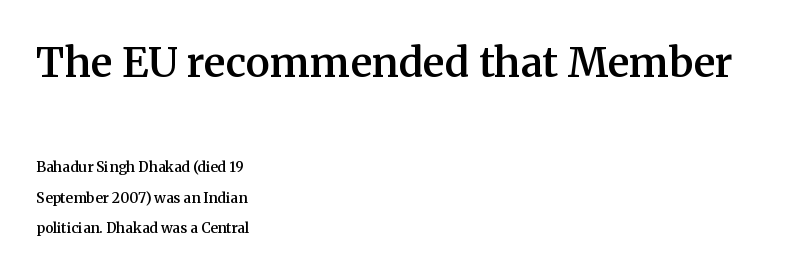
{"serif": "yes", "italic": "no", "bold": "semi", "weight": "semibold", "width": "normal", "stroke_contrast": "medium", "x_height": "medium", "monospaced": "no", "underline": "no", "align": "left", "line_spacing": "loose", "line_spacing_ratio": 2.18, "letter_spacing": "normal", "letter_spacing_em": 0.0, "larger_block": "first", "size_ratio": 2.93, "glyph_px": 41}
